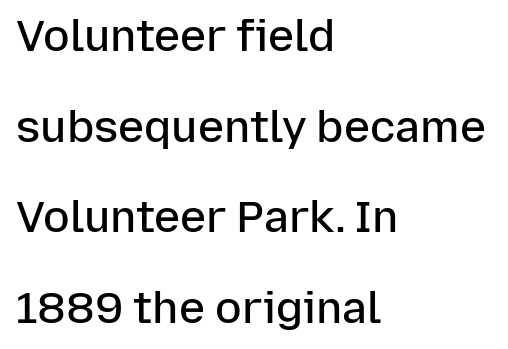
The image shows 44 px semibold sans-serif type, upright; set left-aligned, loose line spacing (2.06x), normal letter spacing, not underlined; low stroke contrast and a medium x-height.
